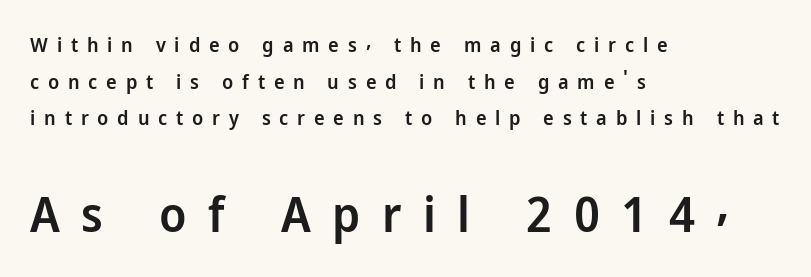
The string is rendered with underlining switched off. Every character sits straight up, as roman type does. The lines in this sample share a left origin and differ only in where they stop. There is plenty of visible air inserted between adjacent glyphs.
